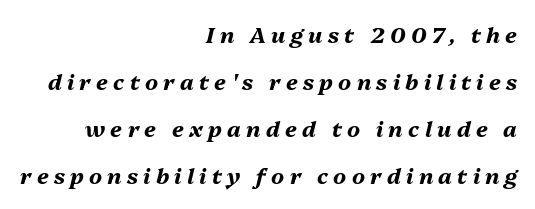
The string is rendered with underlining switched off. An italicized treatment has been applied to the whole sample. Inter-character spacing is expanded well beyond the font's built-in metrics. Its strokes are broad and dark, the hallmark of bold type.
